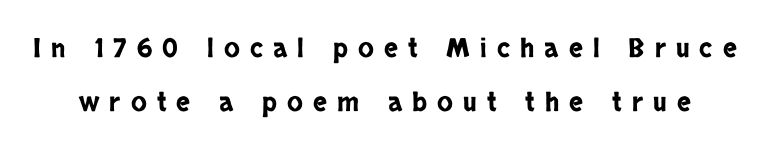
The passage shown is not underscored anywhere. Regarding leading, the lines here are spaced well apart. This sample uses expanded letter spacing, leaving extra air between glyphs. Ascenders rise straight up at ninety degrees.
